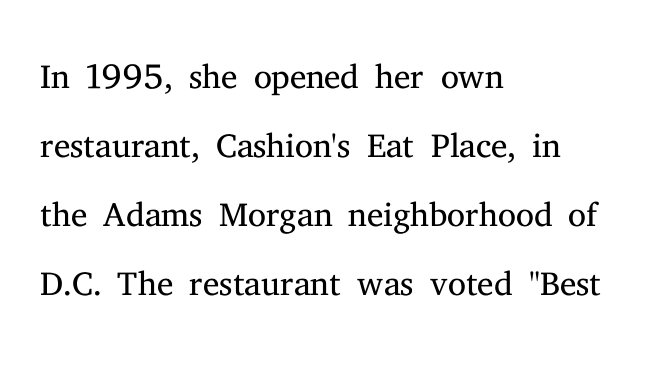
Note the varied advance widths — an 'i' is clearly narrower than an 'm'. The typeface has the unassuming heft of standard copy or less. A serif font was chosen for this passage. A student would call this left alignment; a typographer would say flush left, rag right.
